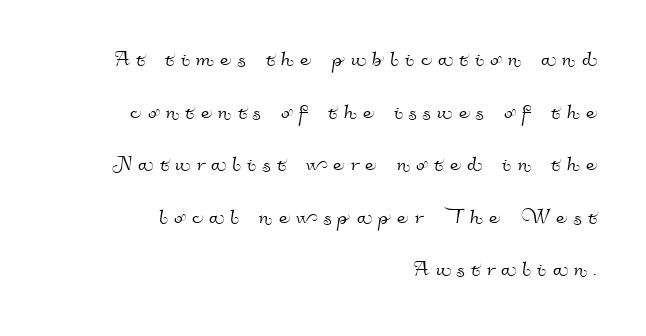
{"underline": "no", "align": "right", "line_spacing": "loose", "line_spacing_ratio": 2.02, "letter_spacing": "wide", "letter_spacing_em": 0.24, "glyph_px": 26}
